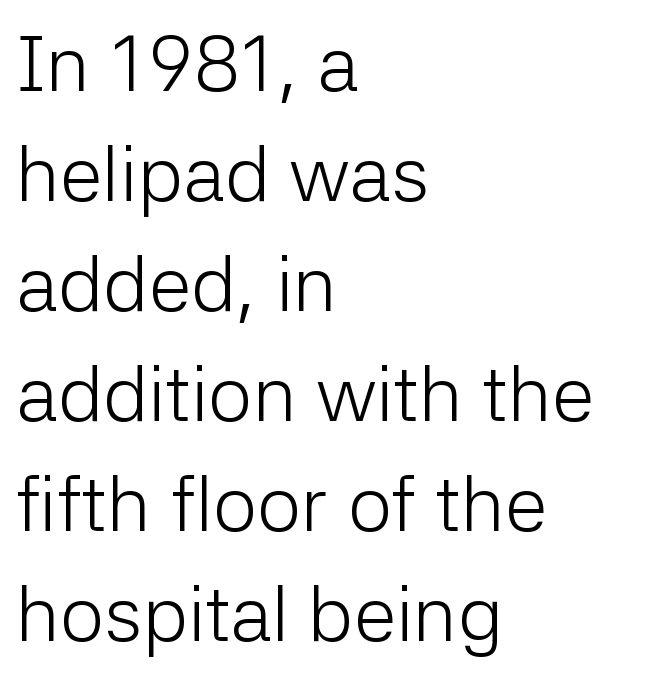
The strokes carry an ordinary text weight at most. Each line starts at the same left margin while the right side varies. The glyphs are unaccompanied by any horizontal stroke below them. You can tell it's not italic because the verticals are truly vertical. The passage shown is typed in a proportional face where columns would drift.
